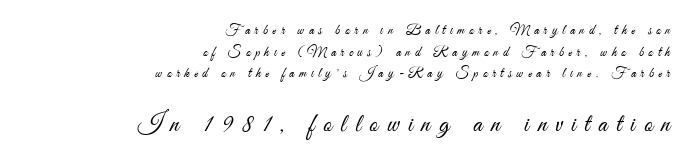
Q: Is the text bold? A: No.
Q: Is the text italic (slanted)? A: Yes.
Q: Is the text underlined? A: No.
Q: How is the paragraph aligned? A: Right-aligned.
Q: Is the spacing between letters normal or unusually wide? A: Unusually wide.
Q: Is the spacing between lines tight, normal or loose? A: Normal.
Q: Which block of text is set in a larger size, the first (top) or the second (bottom)? A: The second (bottom) one.
